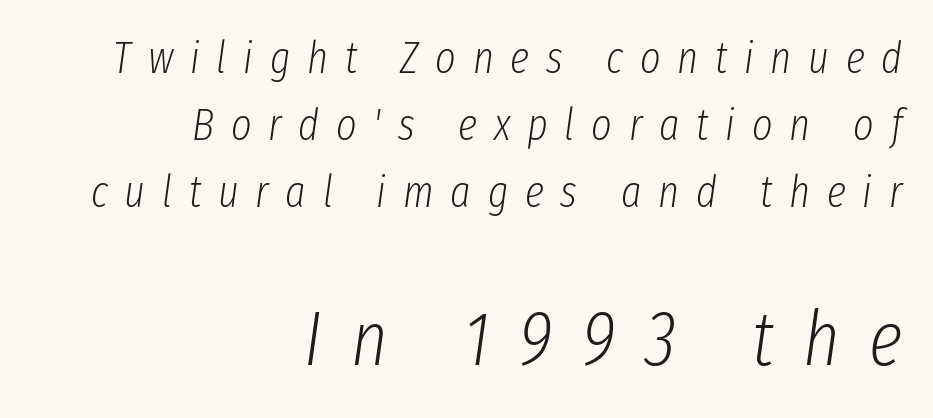
The passage shown is typed in a proportional face where columns would drift. The glyphs are unaccompanied by any horizontal stroke below them. Stroke thickness stays within the range of a standard reading face or lighter. Reading down the column, the eye jumps a familiar distance to each next line. Does the lettering tilt? It does — this is italic. Where is the straight margin? On the right.
